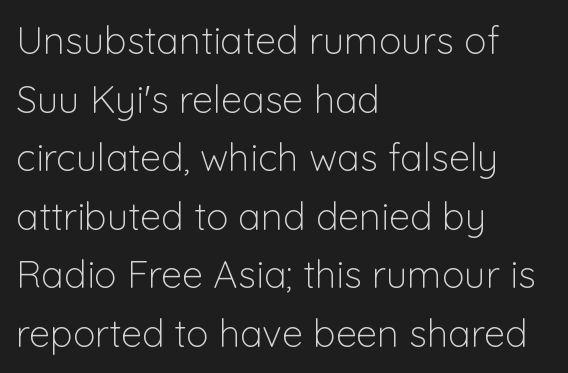
Q: Is the text bold? A: No.
Q: Is the text italic (slanted)? A: No, it is upright.
Q: Is the typeface a serif or a sans-serif typeface? A: Sans-serif.
Q: Is the text underlined? A: No.
Q: How is the paragraph aligned? A: Left-aligned.
Q: Is the spacing between letters normal or unusually wide? A: Normal.
Q: Is the spacing between lines tight, normal or loose? A: Normal.
Q: Width (condensed, normal, or wide)? A: Normal.
Q: Stroke contrast? A: Low.
Q: x-height? A: Medium.
Q: Monospaced? A: No.
